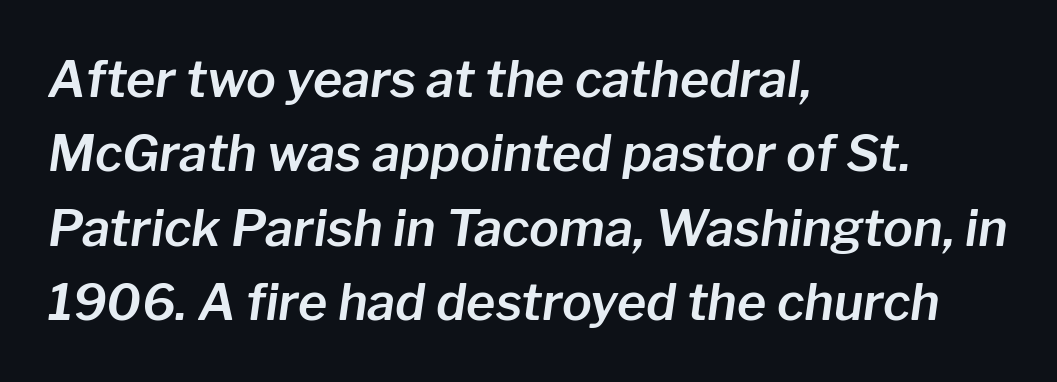
Q: Is the text italic (slanted)? A: Yes, it leans right by about 8 degrees.
Q: Is the text underlined? A: No.
Q: How is the paragraph aligned? A: Left-aligned.
Q: Is the spacing between letters normal or unusually wide? A: Normal.
Q: Is the spacing between lines tight, normal or loose? A: Normal.
Q: Width (condensed, normal, or wide)? A: Normal.
Q: Stroke contrast? A: Low.
Q: x-height? A: Medium.
Q: Monospaced? A: No.
